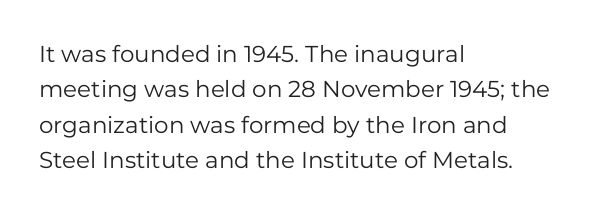
{"italic": "no", "bold": "no", "underline": "no", "align": "left", "line_spacing": "normal", "line_spacing_ratio": 1.54, "letter_spacing": "normal", "letter_spacing_em": 0.0, "glyph_px": 23}
